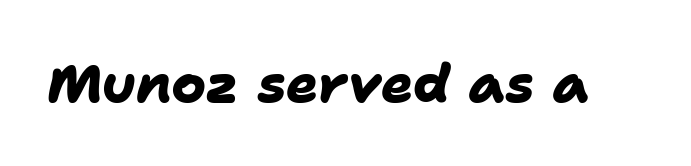
Q: Is the text bold? A: Yes.
Q: Is the typeface a serif or a sans-serif typeface? A: Sans-serif.
Q: Is the text underlined? A: No.
Q: Is the spacing between letters normal or unusually wide? A: Normal.
Q: Width (condensed, normal, or wide)? A: Normal.
Q: Stroke contrast? A: Low.
Q: x-height? A: Medium.
Q: Monospaced? A: No.
